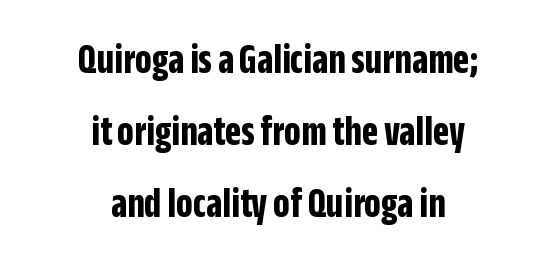
{"serif": "no", "italic": "no", "bold": "yes", "weight": "bold", "width": "condensed", "stroke_contrast": "low", "x_height": "large", "monospaced": "no", "underline": "no", "align": "center", "line_spacing_ratio": 1.71, "letter_spacing": "normal", "letter_spacing_em": 0.0, "glyph_px": 42}
